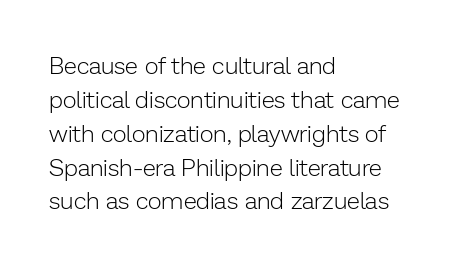
The image shows 24 px text type, upright; set left-aligned, normal line spacing (1.41x), normal letter spacing, not underlined.
